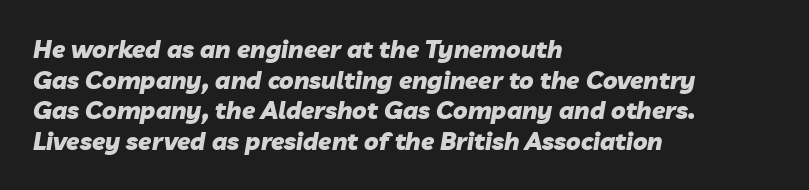
Baseline-to-baseline distance is the conventional proportion of letter height. A full-strength bold gives these letters their thick strokes. Line beginnings align vertically; line endings do not. Words float on clear page, feet unadorned.
